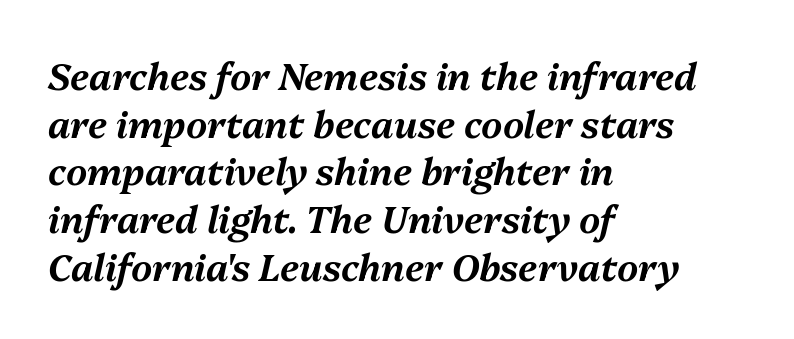
Q: Is the text italic (slanted)? A: Yes, it leans right by about 13 degrees.
Q: Is the text underlined? A: No.
Q: How is the paragraph aligned? A: Left-aligned.
Q: Is the spacing between letters normal or unusually wide? A: Normal.
Q: Is the spacing between lines tight, normal or loose? A: Normal.
Q: Width (condensed, normal, or wide)? A: Normal.
Q: Stroke contrast? A: Medium.
Q: x-height? A: Medium.
Q: Monospaced? A: No.
